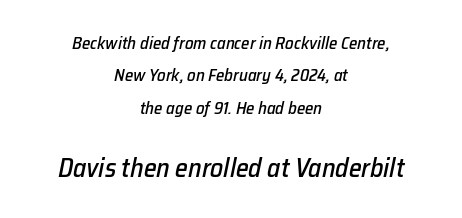
Q: Is the text italic (slanted)? A: Yes, it leans right by about 12 degrees.
Q: Is the text underlined? A: No.
Q: How is the paragraph aligned? A: Centered.
Q: Is the spacing between letters normal or unusually wide? A: Normal.
Q: Is the spacing between lines tight, normal or loose? A: Loose.
Q: Which block of text is set in a larger size, the first (top) or the second (bottom)? A: The second (bottom) one.
